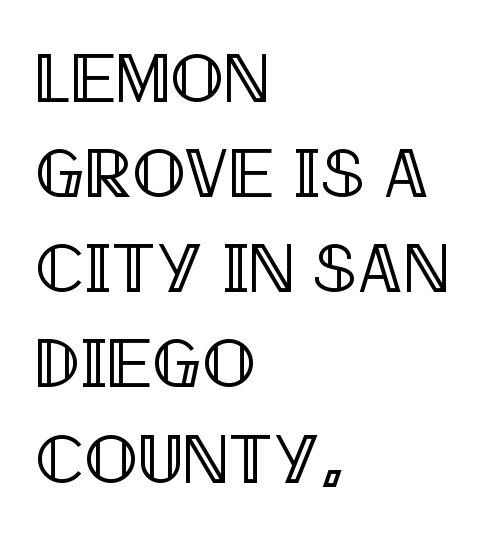
Visually the block forms a straight wall on the left and a jagged coastline on the right. Designer's note — italics off, roman on. Has an underline been added? It has not. Nothing unusual about the tracking: characters are spaced as the font intends. A normal amount of white space separates one row of letters from the next. Each letter keeps its own natural width here, so spacing adapts to shape.
